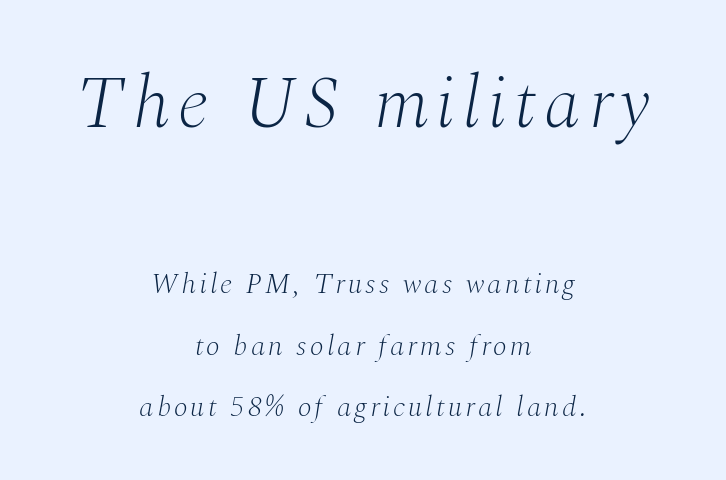
Q: Is the text bold? A: No.
Q: Is the text italic (slanted)? A: Yes, it leans right by about 10 degrees.
Q: Is the typeface a serif or a sans-serif typeface? A: Serif.
Q: Is the text underlined? A: No.
Q: How is the paragraph aligned? A: Centered.
Q: Is the spacing between lines tight, normal or loose? A: Loose.
Q: Which block of text is set in a larger size, the first (top) or the second (bottom)? A: The first (top) one.
Q: Width (condensed, normal, or wide)? A: Normal.
Q: Stroke contrast? A: Medium.
Q: x-height? A: Medium.
Q: Monospaced? A: No.
